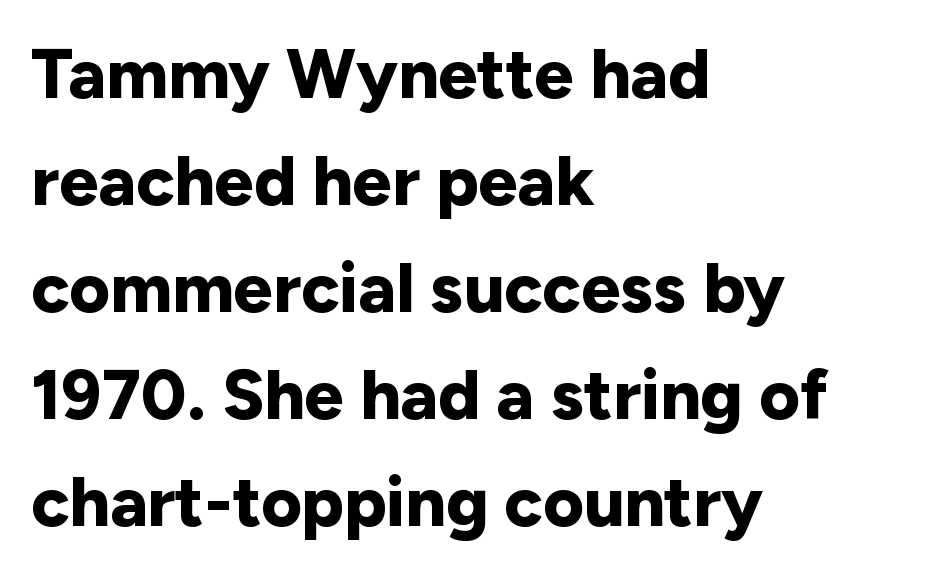
The image shows 70 px bold sans-serif type, upright; set left-aligned, normal line spacing (1.53x), normal letter spacing, not underlined; low stroke contrast and a medium x-height.
